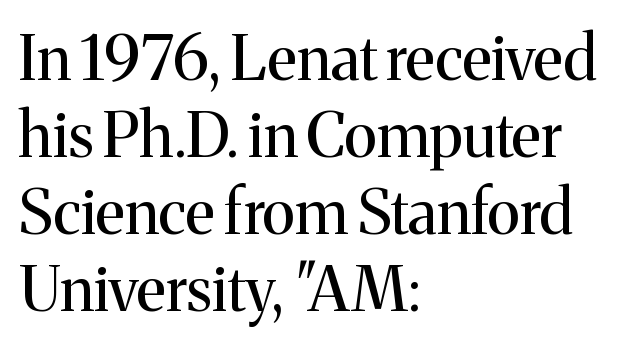
Q: Is the text bold? A: No.
Q: Is the text italic (slanted)? A: No, it is upright.
Q: Is the typeface a serif or a sans-serif typeface? A: Serif.
Q: Is the text underlined? A: No.
Q: How is the paragraph aligned? A: Left-aligned.
Q: Is the spacing between letters normal or unusually wide? A: Normal.
Q: Width (condensed, normal, or wide)? A: Normal.
Q: Stroke contrast? A: Medium.
Q: x-height? A: Medium.
Q: Monospaced? A: No.
